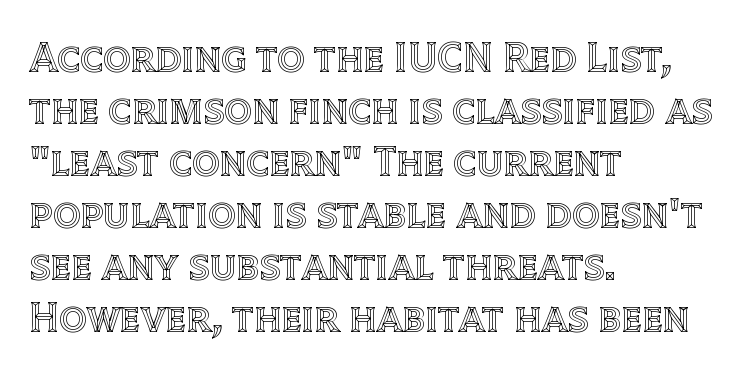
Do the letters lean? They stand straight. Nobody drew a line under any word here. Honestly, the letter spacing is just normal — you wouldn't notice it. Teacher's note: observe the even left margin — that is flush-left alignment. Each letter keeps its own natural width here, so spacing adapts to shape.
